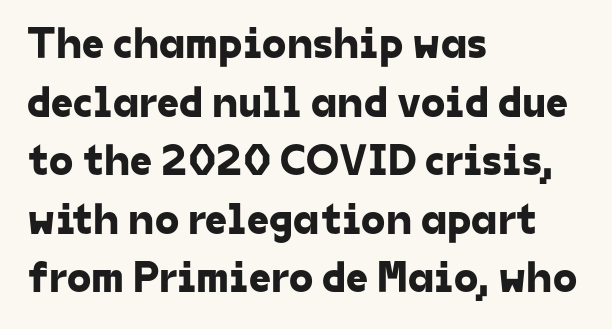
The image shows 44 px sans-serif type; set left-aligned, normal line spacing (1.33x), normal letter spacing, not underlined; low stroke contrast and a medium x-height.
